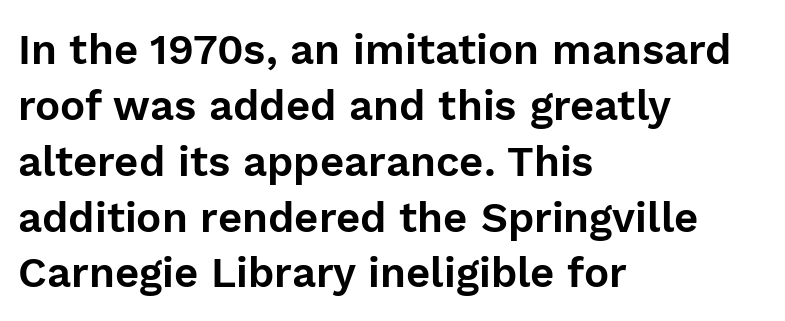
{"serif": "no", "italic": "no", "width": "normal", "stroke_contrast": "low", "x_height": "medium", "monospaced": "no", "underline": "no", "align": "left", "line_spacing": "normal", "line_spacing_ratio": 1.33, "letter_spacing": "normal", "letter_spacing_em": 0.0, "glyph_px": 42}
